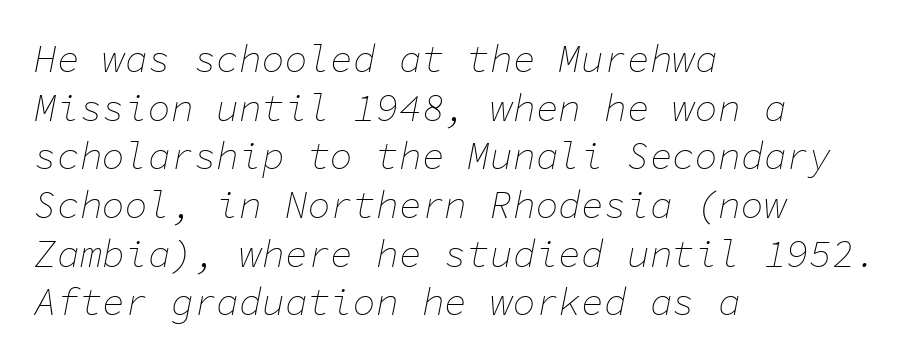
{"italic": "yes", "lean": "right", "slant_degrees": 11, "bold": "no", "weight": "thin", "width": "normal", "stroke_contrast": "low", "x_height": "medium", "monospaced": "yes", "underline": "no", "align": "left", "line_spacing": "normal", "line_spacing_ratio": 1.28, "letter_spacing": "normal", "letter_spacing_em": 0.0, "glyph_px": 38}
